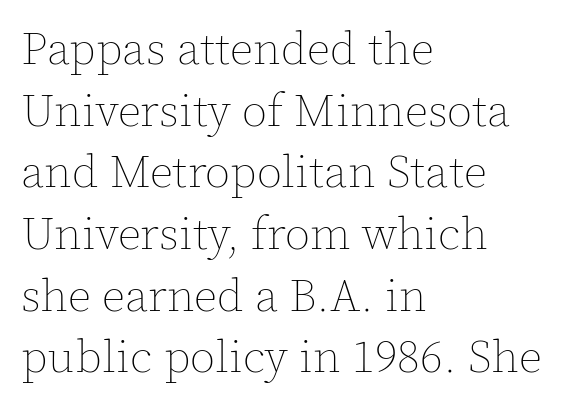
Q: Is the text bold? A: No.
Q: Is the text italic (slanted)? A: No, it is upright.
Q: Is the text underlined? A: No.
Q: How is the paragraph aligned? A: Left-aligned.
Q: Is the spacing between letters normal or unusually wide? A: Normal.
Q: Is the spacing between lines tight, normal or loose? A: Normal.
Q: Width (condensed, normal, or wide)? A: Normal.
Q: x-height? A: Medium.
Q: Monospaced? A: No.
